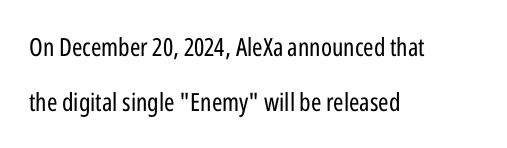
Q: Is the text bold? A: No.
Q: Is the text italic (slanted)? A: No, it is upright.
Q: Is the text underlined? A: No.
Q: How is the paragraph aligned? A: Left-aligned.
Q: Is the spacing between letters normal or unusually wide? A: Normal.
Q: Is the spacing between lines tight, normal or loose? A: Loose.
